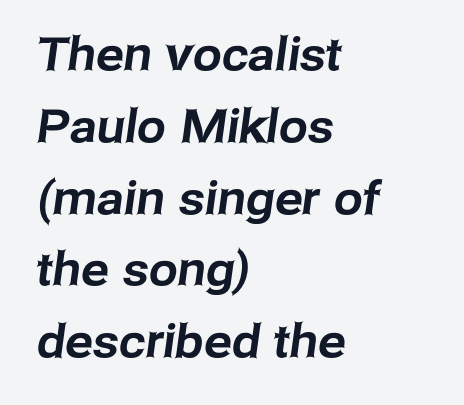
{"serif": "no", "width": "normal", "stroke_contrast": "low", "x_height": "medium", "monospaced": "no", "underline": "no", "align": "left", "line_spacing": "normal", "line_spacing_ratio": 1.56, "letter_spacing": "normal", "letter_spacing_em": 0.0, "glyph_px": 46}
